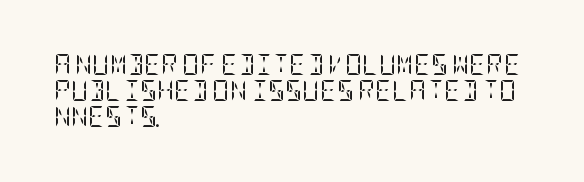
The typography opts for an upright posture over an oblique one. Unmarked baselines from the first word to the last. Students, note that the glyphs here touch the page at normal intervals. Which margin do the lines hug? The left one — the right edge is uneven. The typesetting does not lean heavy: it is not bold.
